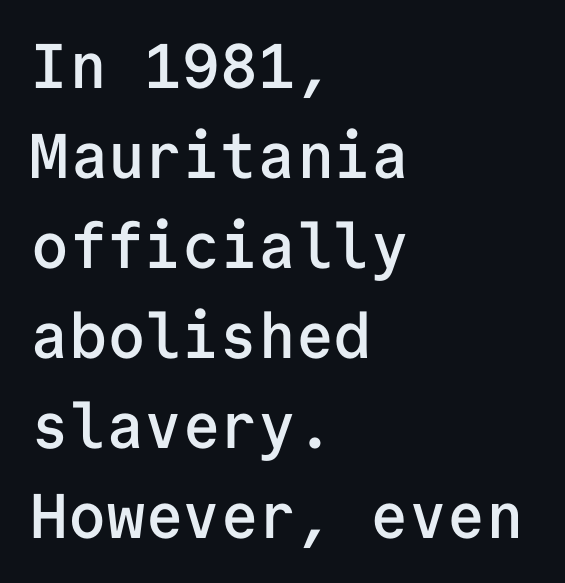
Q: Is the text bold? A: Semi-bold.
Q: Is the text italic (slanted)? A: No, it is upright.
Q: Is the typeface a serif or a sans-serif typeface? A: Sans-serif.
Q: Is the text underlined? A: No.
Q: How is the paragraph aligned? A: Left-aligned.
Q: Is the spacing between letters normal or unusually wide? A: Normal.
Q: Is the spacing between lines tight, normal or loose? A: Normal.
Q: Width (condensed, normal, or wide)? A: Normal.
Q: Stroke contrast? A: Low.
Q: x-height? A: Medium.
Q: Monospaced? A: Yes.
